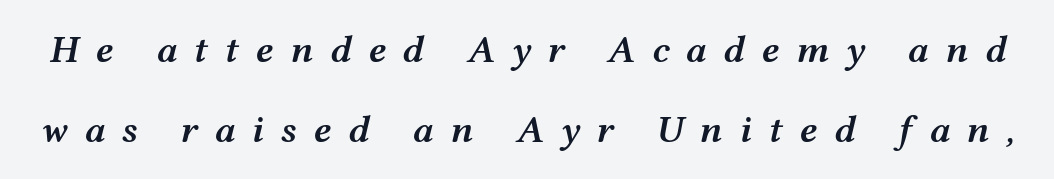
The image shows 39 px semibold, wide type, italic (leaning right); set loose line spacing (2.04x), unusually wide letter spacing (+0.42 em), not underlined; medium stroke contrast and a medium x-height.
